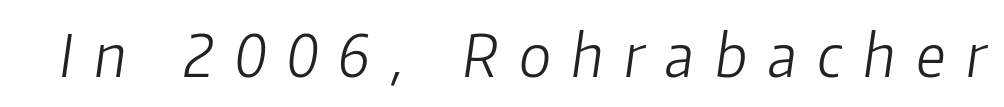
{"italic": "yes", "lean": "right", "slant_degrees": 8, "bold": "no", "weight": "light", "width": "normal", "stroke_contrast": "low", "x_height": "medium", "monospaced": "no", "underline": "no", "letter_spacing": "wide", "letter_spacing_em": 0.36, "glyph_px": 58}
